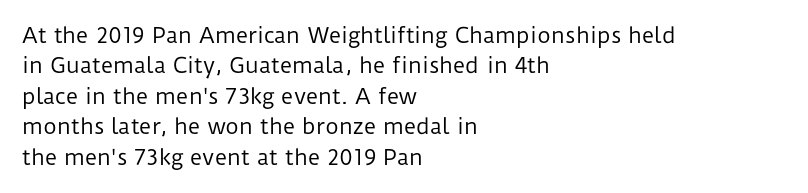
Letter spacing: default. Ink coverage per letter is moderate at most. The rag falls on the right side of this text block. Descenders are the only things crossing below the line. This block has exactly the height ordinary leading produces. This is the regular roman posture of the typeface.
